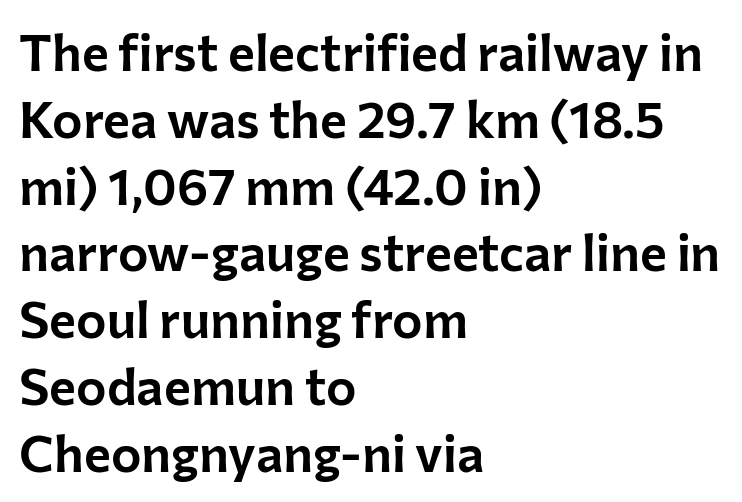
The image shows 51 px sans-serif type, upright; set left-aligned, normal line spacing (1.31x), normal letter spacing, not underlined; low stroke contrast and a medium x-height.
